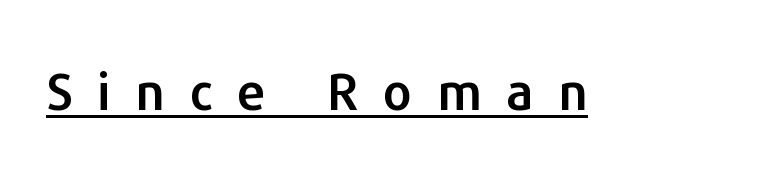
The image shows 51 px sans-serif type, upright; set unusually wide letter spacing (+0.48 em), underlined; low stroke contrast and a medium x-height.
